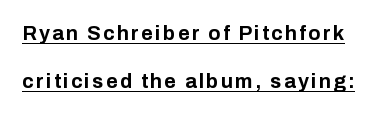
Q: Is the text bold? A: Yes.
Q: Is the text italic (slanted)? A: No, it is upright.
Q: Is the text underlined? A: Yes.
Q: Is the spacing between lines tight, normal or loose? A: Loose.
